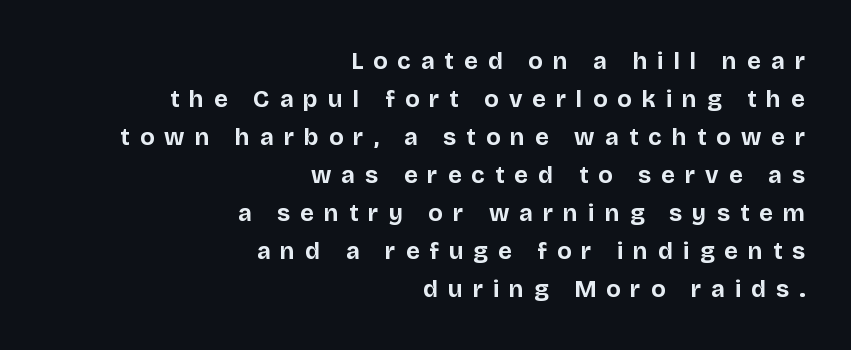
Leading matches the norm, producing a regular column. Alignment: flush right. It's the straight-up-and-down kind of type. The font is running at its bold setting.
